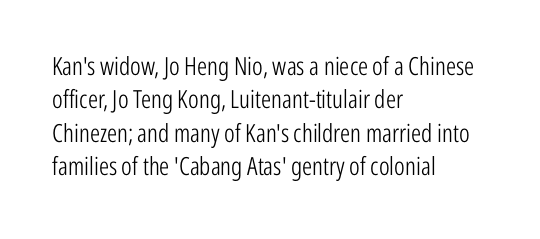
The image shows 25 px text type, upright; set left-aligned, normal line spacing (1.34x), normal letter spacing, not underlined.
